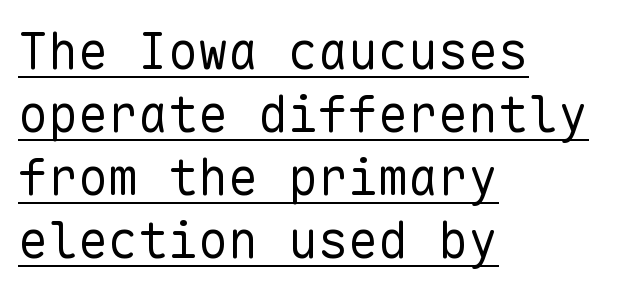
{"serif": "no", "italic": "no", "bold": "no", "weight": "regular", "width": "normal", "stroke_contrast": "low", "x_height": "medium", "monospaced": "yes", "underline": "yes", "align": "left", "line_spacing": "normal", "line_spacing_ratio": 1.26, "letter_spacing": "normal", "letter_spacing_em": 0.0, "glyph_px": 50}
